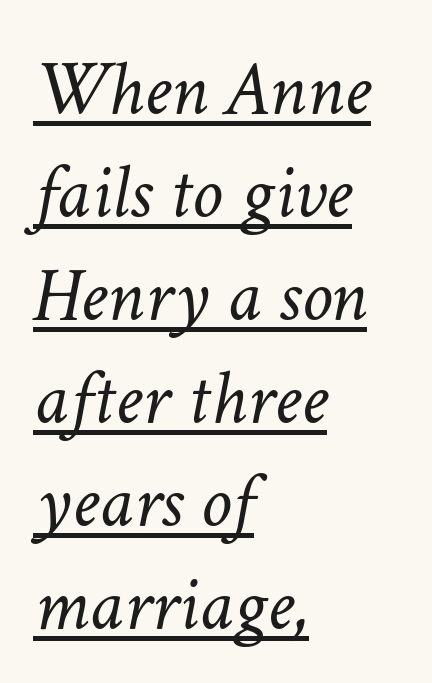
The image shows 78 px light type, italic (leaning right); set left-aligned, normal line spacing (1.32x), normal letter spacing, underlined; low stroke contrast and a medium x-height.
